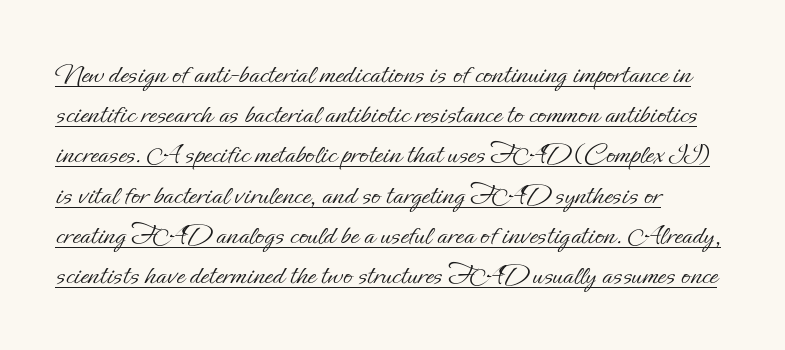
Q: Is the text bold? A: No.
Q: Is the text italic (slanted)? A: Yes.
Q: Is the text underlined? A: Yes.
Q: How is the paragraph aligned? A: Left-aligned.
Q: Is the spacing between letters normal or unusually wide? A: Normal.
Q: Is the spacing between lines tight, normal or loose? A: Normal.
Q: Width (condensed, normal, or wide)? A: Normal.
Q: Stroke contrast? A: Low.
Q: x-height? A: Small.
Q: Monospaced? A: No.
